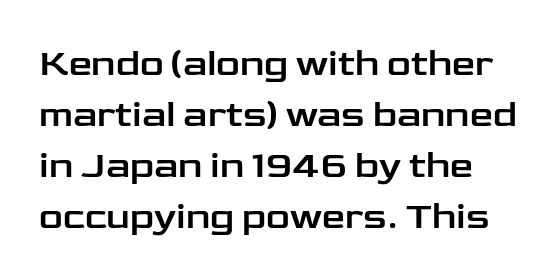
{"serif": "no", "italic": "no", "width": "wide", "stroke_contrast": "low", "x_height": "medium", "monospaced": "no", "underline": "no", "line_spacing": "normal", "line_spacing_ratio": 1.38, "letter_spacing": "normal", "letter_spacing_em": 0.0, "glyph_px": 37}
